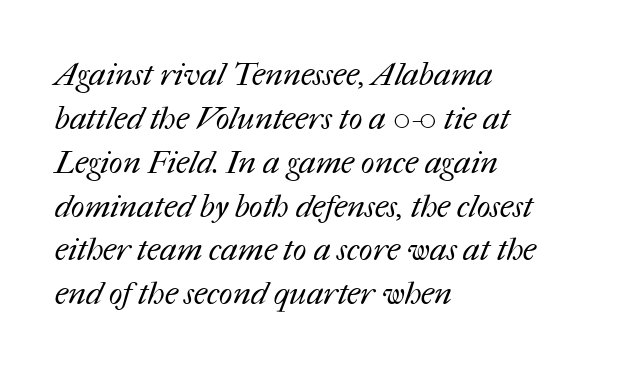
The passage shown is typed in a proportional face where columns would drift. The gaps between neighbouring characters are ordinary and unremarkable. Vertically, the passage feels balanced, rows spaced as you'd expect. This rendering uses left alignment, leaving the right contour irregular. The passage shown is not bold in any degree. Check under the words: just untouched page.
